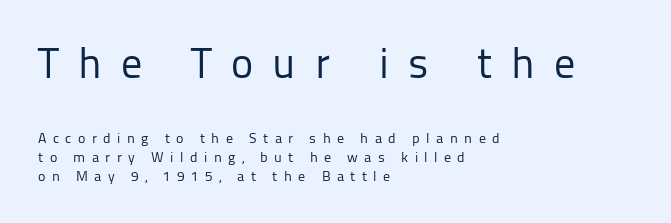
Q: Is the text bold? A: No.
Q: Is the text italic (slanted)? A: No, it is upright.
Q: Is the typeface a serif or a sans-serif typeface? A: Sans-serif.
Q: Is the text underlined? A: No.
Q: How is the paragraph aligned? A: Left-aligned.
Q: Is the spacing between letters normal or unusually wide? A: Unusually wide.
Q: Is the spacing between lines tight, normal or loose? A: Normal.
Q: Which block of text is set in a larger size, the first (top) or the second (bottom)? A: The first (top) one.
Q: Width (condensed, normal, or wide)? A: Normal.
Q: Stroke contrast? A: Low.
Q: x-height? A: Medium.
Q: Monospaced? A: No.
